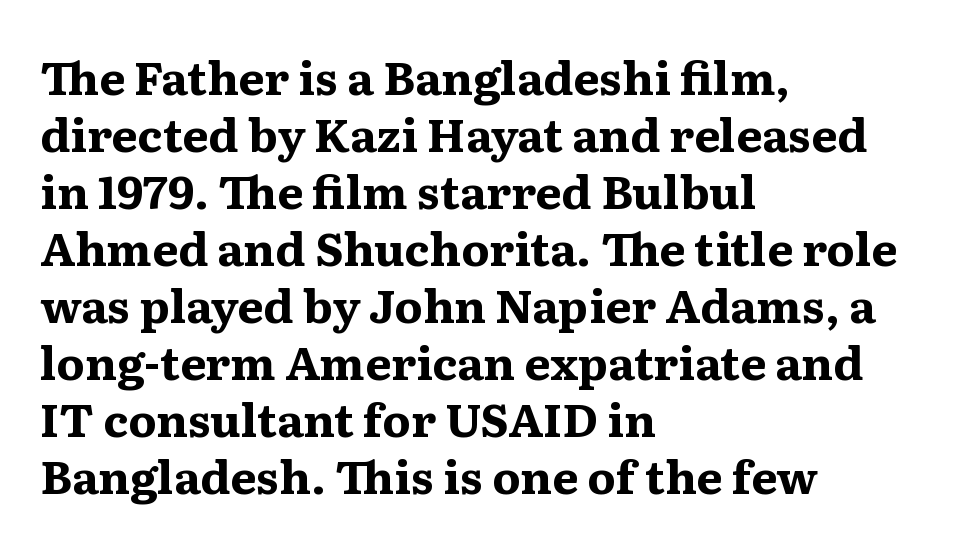
Rendered with straight, roman letterforms. Is the letter spacing exaggerated? No — it looks like the ordinary default. Each letter keeps its own natural width here, so spacing adapts to shape. The setting favours the left margin, as ordinary paragraphs usually do. Does the type have serifs? Yes, each stem ends in a small foot. Beneath every word, the page is bare.
